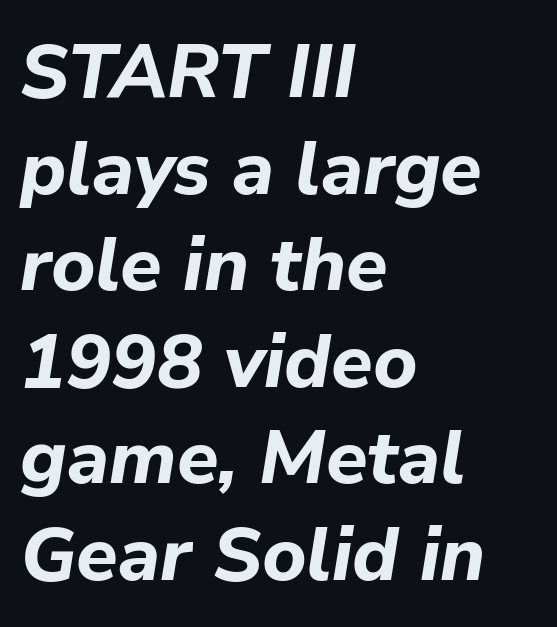
Q: Is the text bold? A: Yes.
Q: Is the text italic (slanted)? A: Yes, it leans right by about 9 degrees.
Q: Is the text underlined? A: No.
Q: How is the paragraph aligned? A: Left-aligned.
Q: Is the spacing between letters normal or unusually wide? A: Normal.
Q: Is the spacing between lines tight, normal or loose? A: Normal.
Q: Width (condensed, normal, or wide)? A: Normal.
Q: Stroke contrast? A: Low.
Q: x-height? A: Medium.
Q: Monospaced? A: No.
